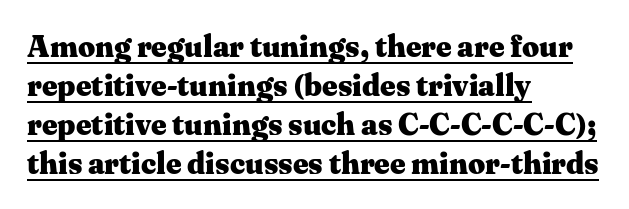
{"serif": "yes", "italic": "no", "bold": "yes", "weight": "heavy", "width": "wide", "stroke_contrast": "medium", "x_height": "medium", "monospaced": "no", "underline": "yes", "align": "left", "line_spacing": "normal", "line_spacing_ratio": 1.3, "letter_spacing": "normal", "letter_spacing_em": 0.0, "glyph_px": 30}
